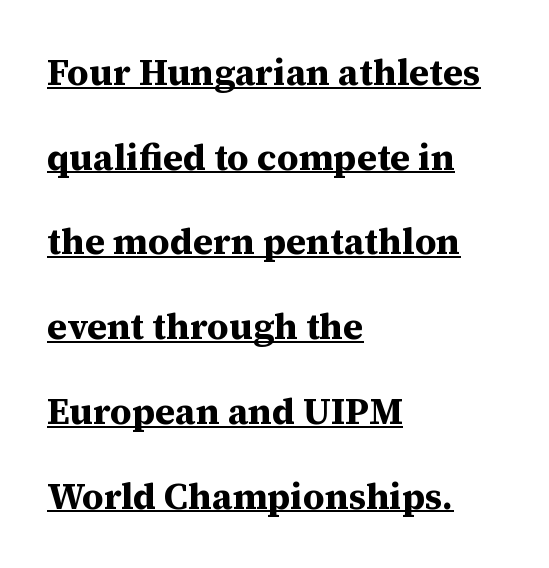
The image shows 37 px bold serif type, upright; set left-aligned, loose line spacing (2.29x), normal letter spacing, underlined; medium stroke contrast and a medium x-height.
